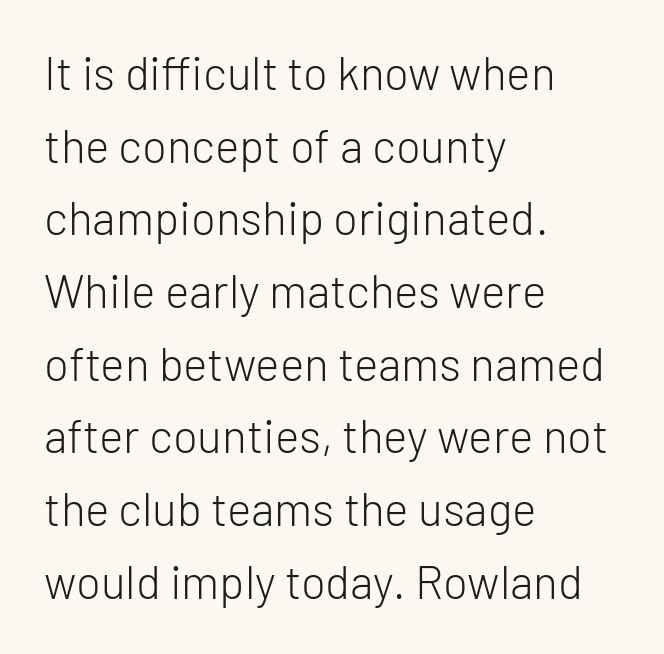
{"serif": "no", "italic": "no", "bold": "no", "weight": "light", "width": "normal", "stroke_contrast": "low", "x_height": "medium", "monospaced": "no", "underline": "no", "align": "left", "line_spacing": "normal", "line_spacing_ratio": 1.58, "letter_spacing": "normal", "letter_spacing_em": 0.0, "glyph_px": 46}
